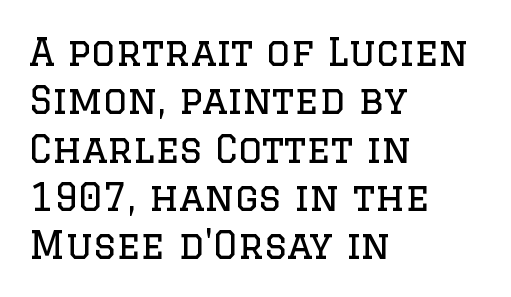
A quiet, ordinary-to-light weight characterises the typeface. Rule under the text: the space is simply empty. The face used here is proportionally spaced, like ordinary book or web type. Normally led — the rows are evenly, conventionally spaced. Font category for this specimen: serif.
